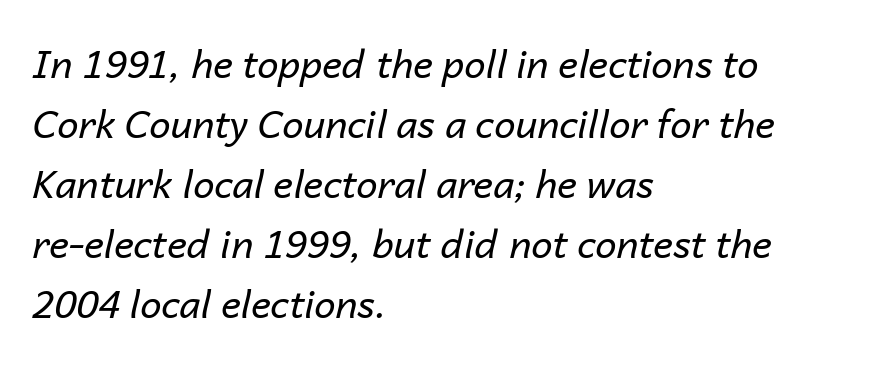
{"italic": "yes", "lean": "right", "slant_degrees": 14, "bold": "no", "weight": "regular", "width": "normal", "stroke_contrast": "low", "x_height": "medium", "monospaced": "no", "underline": "no", "align": "left", "line_spacing": "normal", "line_spacing_ratio": 1.58, "letter_spacing": "normal", "letter_spacing_em": 0.0, "glyph_px": 38}
